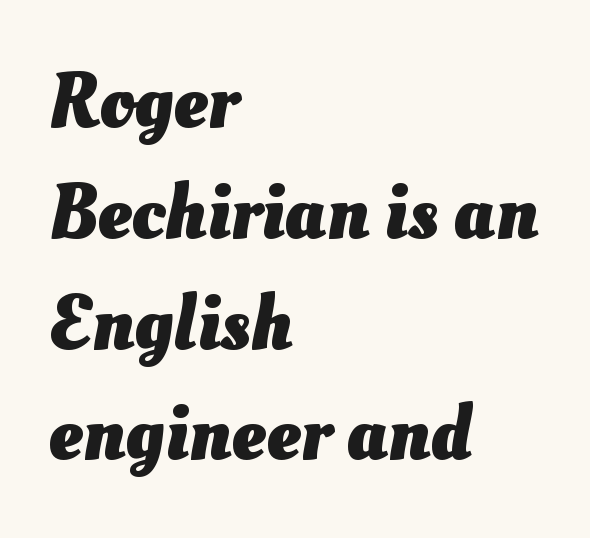
Q: Is the text bold? A: Yes.
Q: Is the text underlined? A: No.
Q: How is the paragraph aligned? A: Left-aligned.
Q: Is the spacing between letters normal or unusually wide? A: Normal.
Q: Is the spacing between lines tight, normal or loose? A: Normal.
Q: Width (condensed, normal, or wide)? A: Normal.
Q: Stroke contrast? A: Medium.
Q: x-height? A: Small.
Q: Monospaced? A: No.
